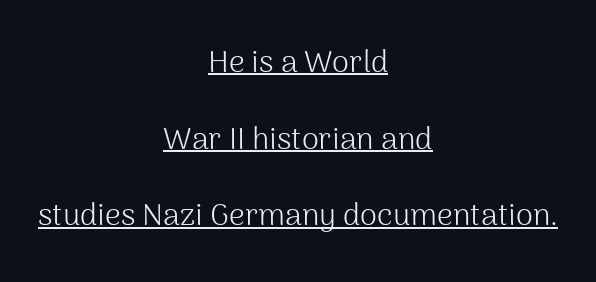
Q: Is the text bold? A: No.
Q: Is the text italic (slanted)? A: No, it is upright.
Q: Is the typeface a serif or a sans-serif typeface? A: Sans-serif.
Q: Is the text underlined? A: Yes.
Q: How is the paragraph aligned? A: Centered.
Q: Is the spacing between letters normal or unusually wide? A: Normal.
Q: Is the spacing between lines tight, normal or loose? A: Loose.
Q: Width (condensed, normal, or wide)? A: Normal.
Q: Stroke contrast? A: Medium.
Q: x-height? A: Medium.
Q: Monospaced? A: No.
